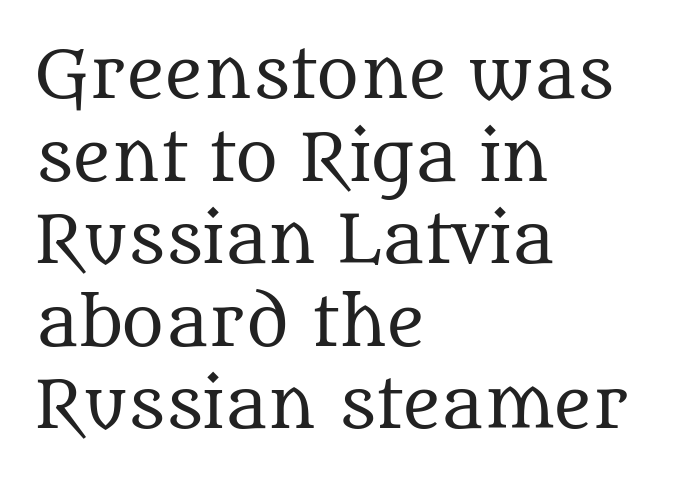
The image shows 65 px regular-weight serif type, upright; set left-aligned, normal line spacing (1.27x), normal letter spacing, not underlined; medium stroke contrast and a large x-height.
